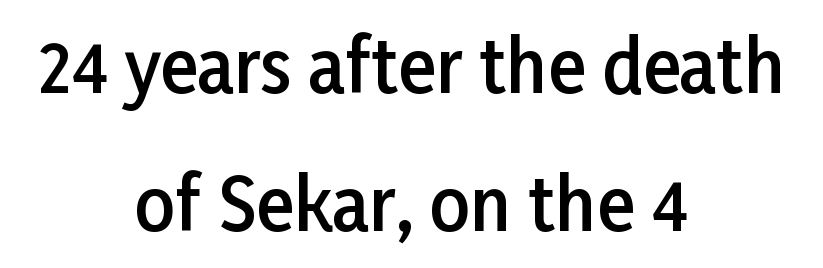
Q: Is the text bold? A: Semi-bold.
Q: Is the text italic (slanted)? A: No, it is upright.
Q: Is the typeface a serif or a sans-serif typeface? A: Sans-serif.
Q: Is the text underlined? A: No.
Q: How is the paragraph aligned? A: Centered.
Q: Is the spacing between letters normal or unusually wide? A: Normal.
Q: Is the spacing between lines tight, normal or loose? A: Loose.
Q: Width (condensed, normal, or wide)? A: Normal.
Q: Stroke contrast? A: Low.
Q: x-height? A: Medium.
Q: Monospaced? A: No.
